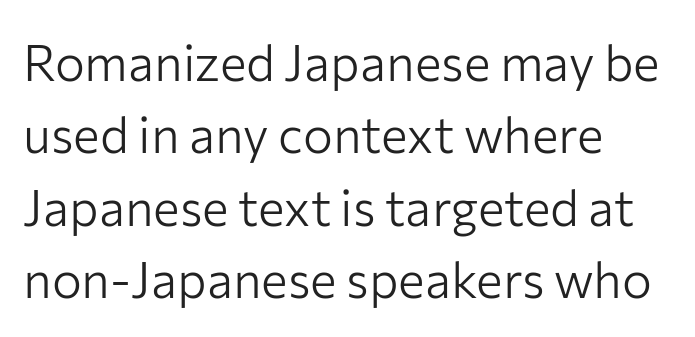
{"serif": "no", "italic": "no", "bold": "no", "weight": "light", "width": "normal", "stroke_contrast": "low", "x_height": "medium", "monospaced": "no", "underline": "no", "align": "left", "line_spacing": "normal", "line_spacing_ratio": 1.45, "letter_spacing": "normal", "letter_spacing_em": 0.0, "glyph_px": 50}
